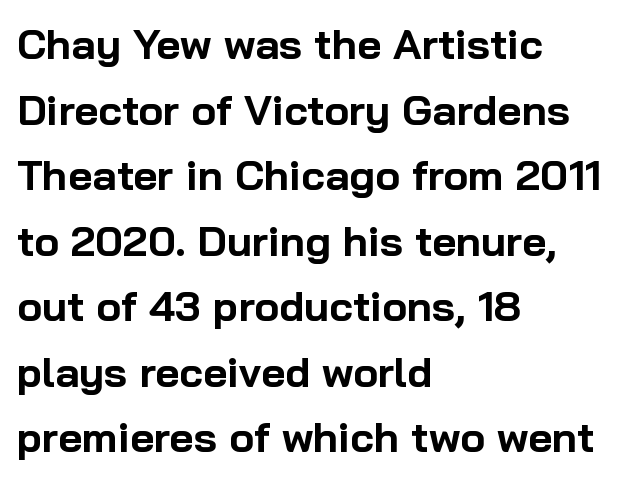
Nobody touched the tracking dial on this one. Which margin do the lines hug? The left one — the right edge is uneven. Examine the stroke ends and you'll find no serifs. These lines are rendered in a variable-pitch font.
